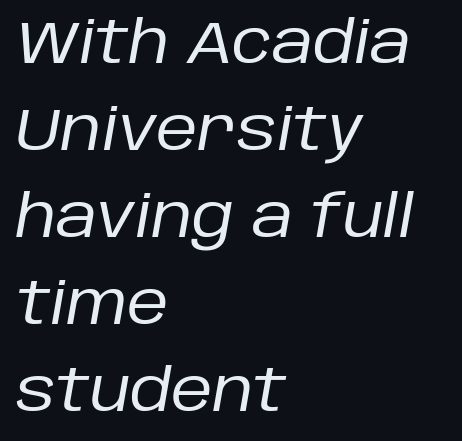
Default kerning and tracking; the words read as compact shapes. Think of a printed novel: that variable character pitch is what you see here. Heaviness? Minimal to ordinary, like unemphasized prose. Does the leading feel generous? No, just average. Descenders are the only things crossing below the line.
